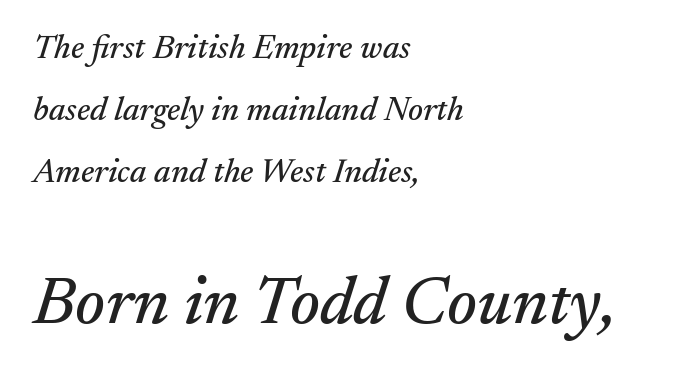
In terms of posture, this sample is oblique. Is this a fixed-width face? No — the glyphs have proportional, varying widths. Glyph-to-glyph distance matches everyday printed text. A bare baseline throughout the passage. Which of the two is more prominent by size? The second, at the bottom.
